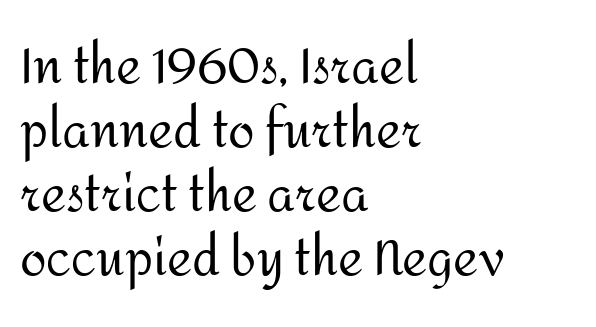
{"serif": "no", "italic": "no", "bold": "no", "weight": "regular", "width": "normal", "stroke_contrast": "medium", "x_height": "medium", "monospaced": "no", "underline": "no", "align": "left", "line_spacing": "normal", "line_spacing_ratio": 1.33, "letter_spacing": "normal", "letter_spacing_em": 0.0, "glyph_px": 48}
